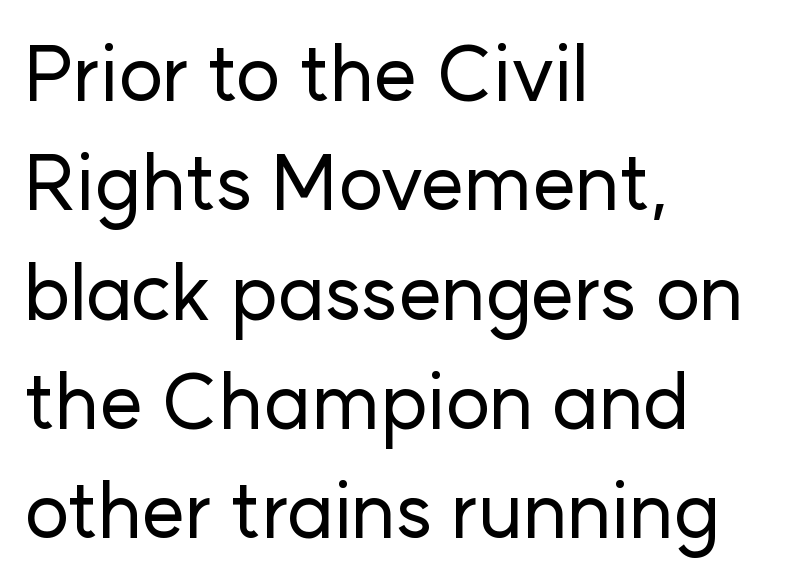
Underlining? Definitely not there. Varying glyph widths throughout — classic text-font behaviour. The leading is moderate, giving the passage an even texture. This rendering leaves character spacing at its baseline value. Is the block centered? No — it sits flush against the left margin.
